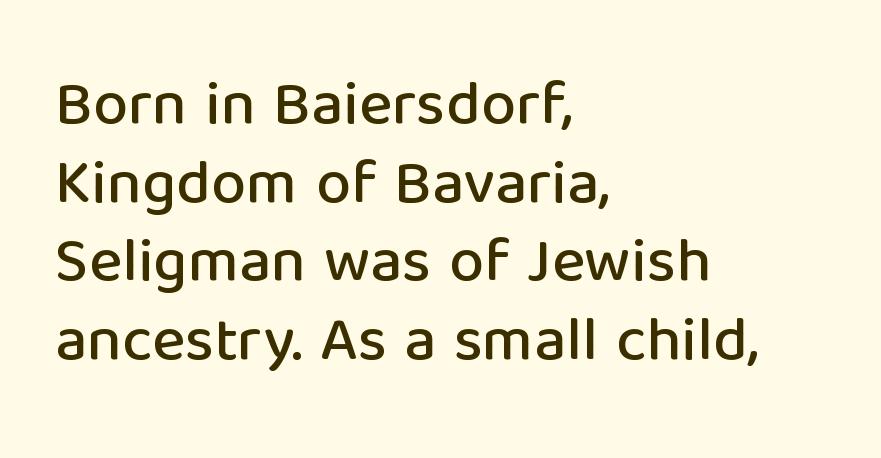
Q: Is the text italic (slanted)? A: No, it is upright.
Q: Is the typeface a serif or a sans-serif typeface? A: Sans-serif.
Q: Is the text underlined? A: No.
Q: How is the paragraph aligned? A: Left-aligned.
Q: Is the spacing between letters normal or unusually wide? A: Normal.
Q: Is the spacing between lines tight, normal or loose? A: Normal.
Q: Width (condensed, normal, or wide)? A: Normal.
Q: Stroke contrast? A: Low.
Q: x-height? A: Medium.
Q: Monospaced? A: No.
